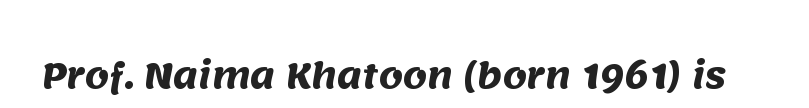
Q: Is the text bold? A: Yes.
Q: Is the typeface a serif or a sans-serif typeface? A: Sans-serif.
Q: Is the text underlined? A: No.
Q: Is the spacing between letters normal or unusually wide? A: Normal.
Q: Width (condensed, normal, or wide)? A: Normal.
Q: Stroke contrast? A: Medium.
Q: x-height? A: Large.
Q: Monospaced? A: No.
